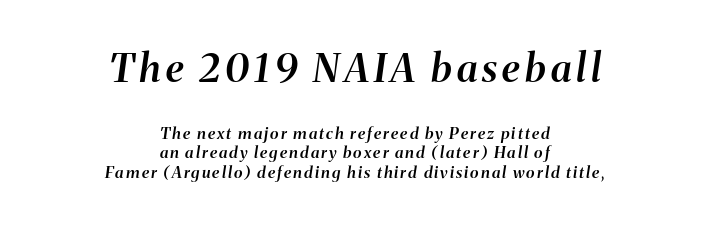
Q: Is the text bold? A: Semi-bold.
Q: Is the text italic (slanted)? A: Yes, it leans right by about 8 degrees.
Q: Is the text underlined? A: No.
Q: How is the paragraph aligned? A: Centered.
Q: Which block of text is set in a larger size, the first (top) or the second (bottom)? A: The first (top) one.
Q: Width (condensed, normal, or wide)? A: Normal.
Q: Stroke contrast? A: Medium.
Q: x-height? A: Medium.
Q: Monospaced? A: No.
